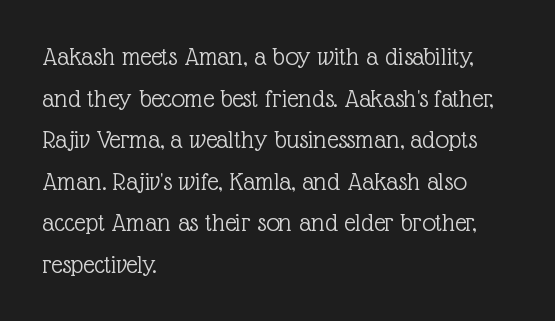
Q: Is the text bold? A: No.
Q: Is the text italic (slanted)? A: No, it is upright.
Q: Is the text underlined? A: No.
Q: How is the paragraph aligned? A: Left-aligned.
Q: Is the spacing between letters normal or unusually wide? A: Normal.
Q: Is the spacing between lines tight, normal or loose? A: Normal.
